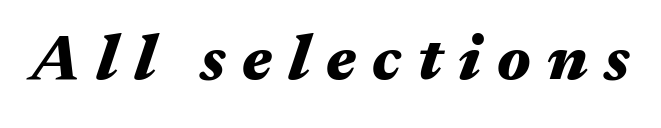
The gap between lines stays unmarked. This sample uses an oblique cut, with every glyph tilted off the vertical. Heavy-handed strokes throughout: this text is bold. The passage shown is typed in a proportional face where columns would drift.
